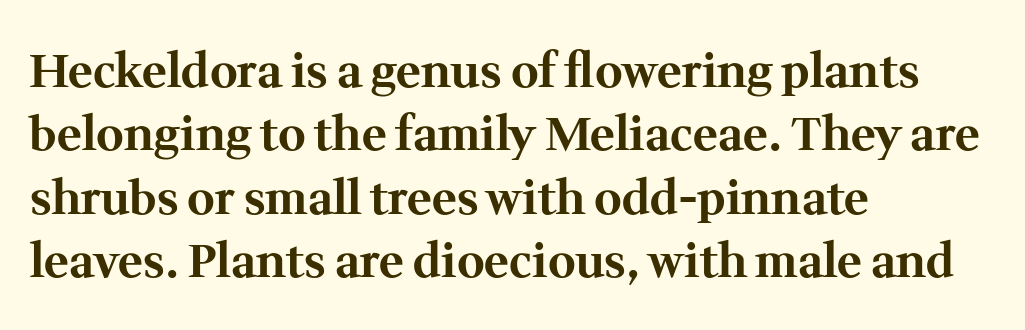
The image shows 47 px bold serif type, upright; set left-aligned, normal line spacing (1.35x), normal letter spacing, not underlined; medium stroke contrast and a medium x-height.
